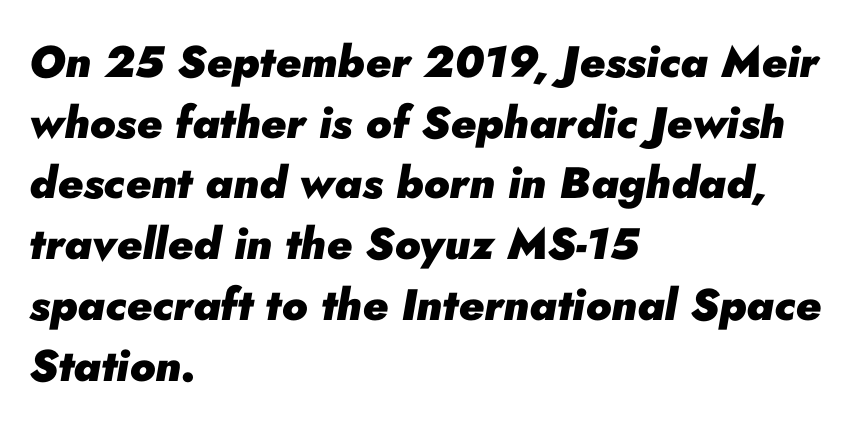
Q: Is the text bold? A: Yes.
Q: Is the text italic (slanted)? A: Yes, it leans right by about 10 degrees.
Q: Is the text underlined? A: No.
Q: How is the paragraph aligned? A: Left-aligned.
Q: Is the spacing between letters normal or unusually wide? A: Normal.
Q: Is the spacing between lines tight, normal or loose? A: Normal.
Q: Width (condensed, normal, or wide)? A: Normal.
Q: Stroke contrast? A: Low.
Q: x-height? A: Small.
Q: Monospaced? A: No.
